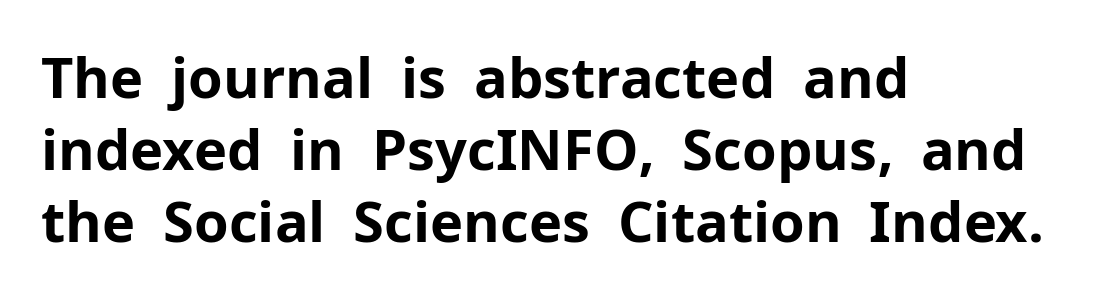
The image shows 56 px bold sans-serif type, upright; set left-aligned, normal line spacing (1.29x), normal letter spacing, not underlined; low stroke contrast and a medium x-height.
